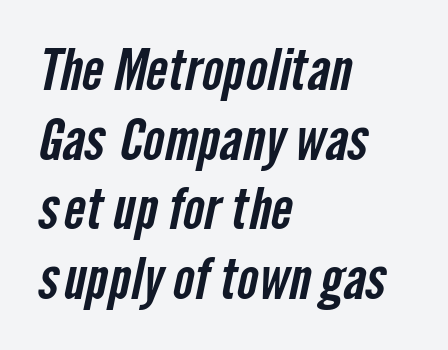
Q: Is the typeface a serif or a sans-serif typeface? A: Sans-serif.
Q: Is the text underlined? A: No.
Q: How is the paragraph aligned? A: Left-aligned.
Q: Is the spacing between letters normal or unusually wide? A: Normal.
Q: Width (condensed, normal, or wide)? A: Condensed.
Q: Stroke contrast? A: Low.
Q: x-height? A: Medium.
Q: Monospaced? A: No.
